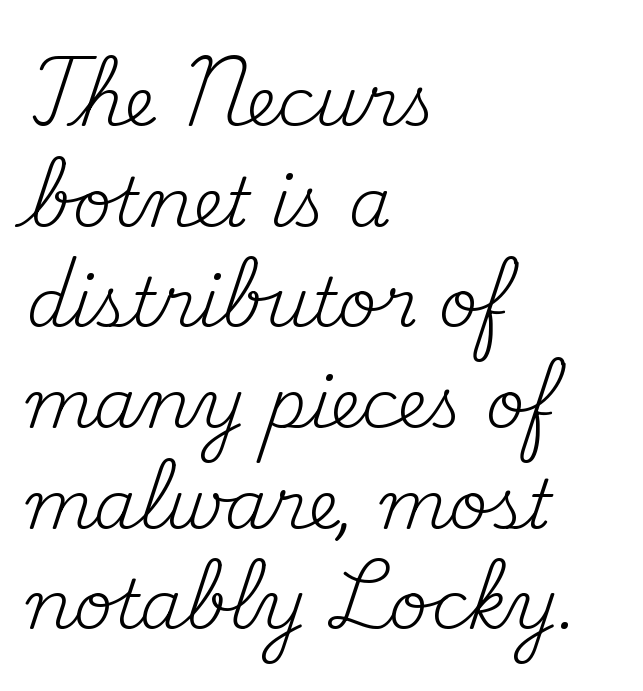
The image shows 68 px regular-weight serif type; set left-aligned, normal line spacing (1.48x), normal letter spacing, not underlined; medium stroke contrast and a small x-height.
